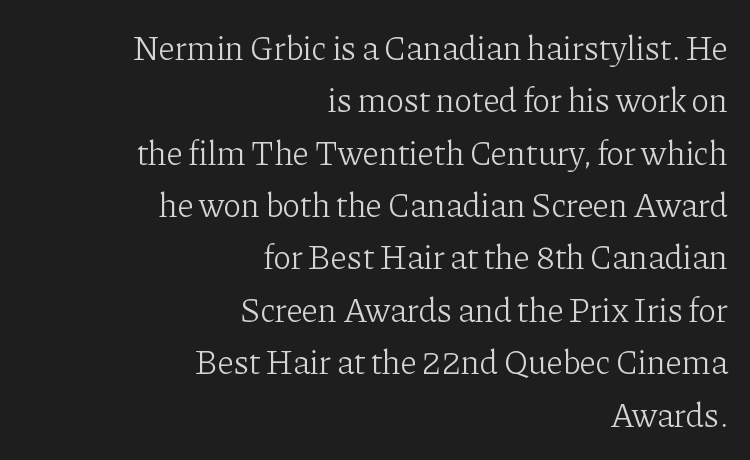
Q: Is the text bold? A: No.
Q: Is the text italic (slanted)? A: No, it is upright.
Q: Is the typeface a serif or a sans-serif typeface? A: Serif.
Q: Is the text underlined? A: No.
Q: How is the paragraph aligned? A: Right-aligned.
Q: Is the spacing between letters normal or unusually wide? A: Normal.
Q: Is the spacing between lines tight, normal or loose? A: Normal.
Q: Width (condensed, normal, or wide)? A: Normal.
Q: Stroke contrast? A: Low.
Q: x-height? A: Medium.
Q: Monospaced? A: No.
